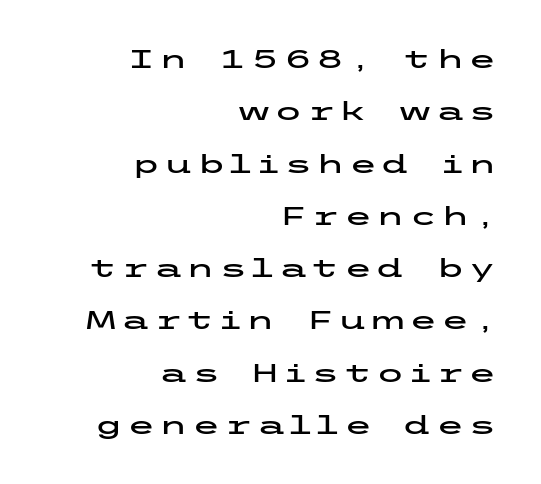
{"italic": "no", "underline": "no", "align": "right", "line_spacing": "loose", "line_spacing_ratio": 2.01, "glyph_px": 26}
